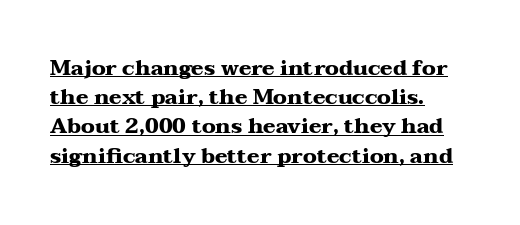
Reading down the column, the eye jumps a familiar distance to each next line. Strong, thick strokes mark this as bold type. One-word summary of the alignment: left. These characters rest on top of a visible drawn line. Look at the tracking — it's just the regular setting, nothing added. A roman cut, with each character standing at attention.
